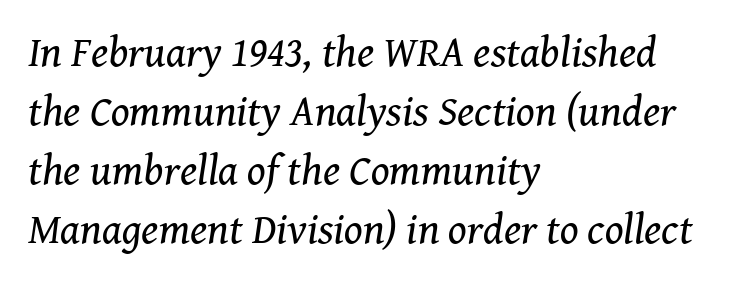
The image shows 43 px regular-weight serif type, italic (leaning right); set left-aligned, normal line spacing (1.37x), normal letter spacing, not underlined; medium stroke contrast and a medium x-height.
